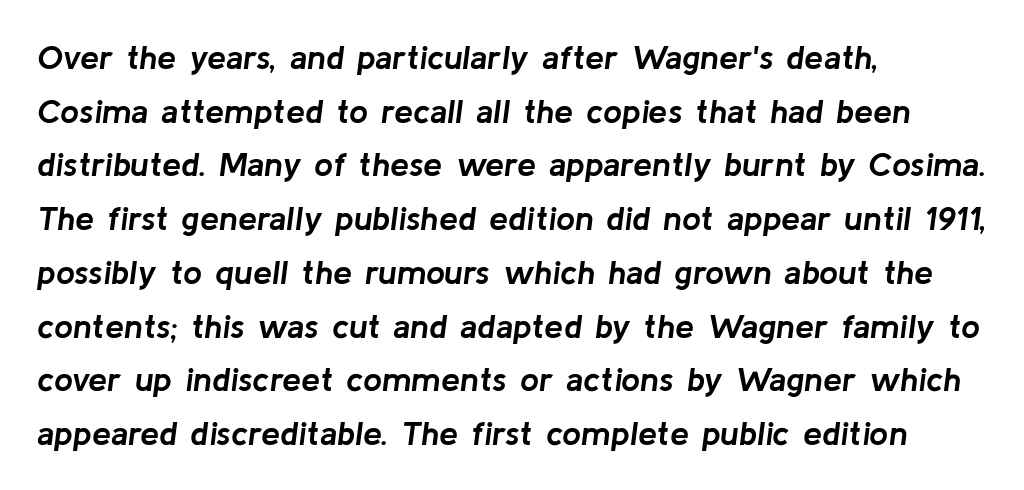
If you drew a ruler down the left edge, every line would touch it. Does the leading feel generous? No, just average. Do the characters align in a grid? No, the font is proportional. Decoration check: the copy has no underline. Each word holds together tightly as a unit, with standard inter-letter gaps. The font's italic variant was chosen for this text.
